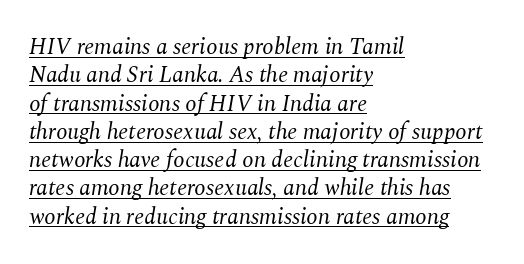
{"italic": "yes", "lean": "right", "slant_degrees": 10, "bold": "no", "underline": "yes", "align": "left", "line_spacing_ratio": 1.23, "letter_spacing": "normal", "letter_spacing_em": 0.0, "glyph_px": 23}
